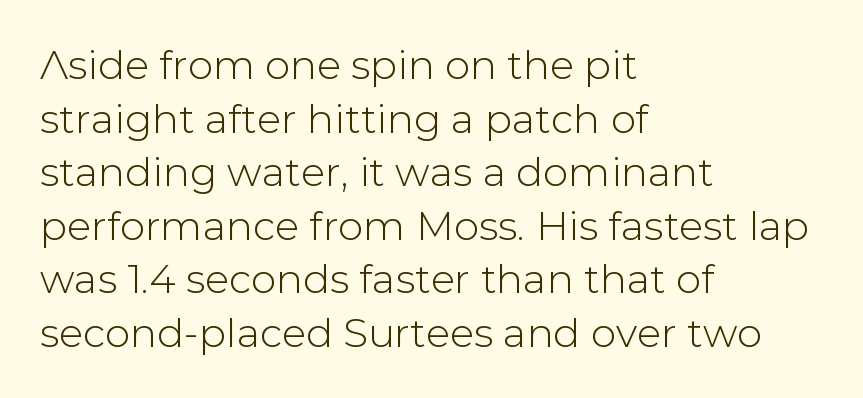
Whoever set this chose a conventional vertical rhythm. A typesetter would mark this as roman, not italic. Anything drawn beneath the words? Only blank space. Grotesque or geometric, the face here clearly has no serifs.
